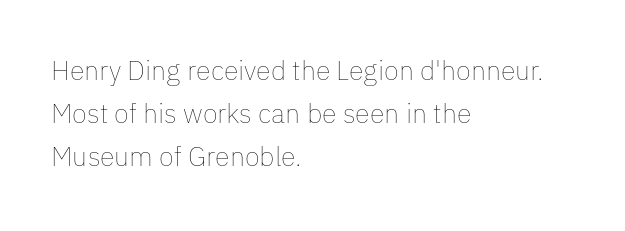
{"italic": "no", "bold": "no", "underline": "no", "align": "left", "line_spacing": "normal", "line_spacing_ratio": 1.6, "letter_spacing": "normal", "letter_spacing_em": 0.0, "glyph_px": 27}
